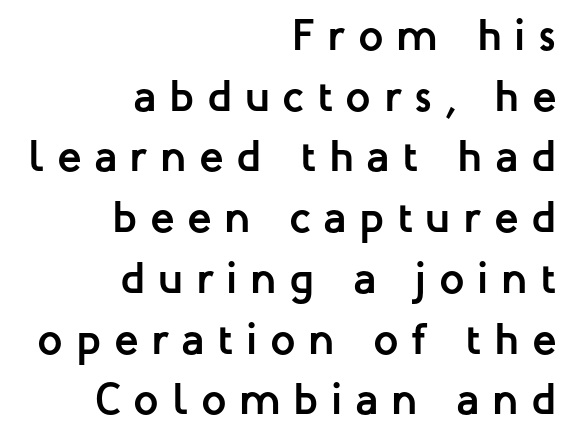
Q: Is the text bold? A: Yes.
Q: Is the text italic (slanted)? A: No, it is upright.
Q: Is the typeface a serif or a sans-serif typeface? A: Sans-serif.
Q: Is the text underlined? A: No.
Q: How is the paragraph aligned? A: Right-aligned.
Q: Is the spacing between letters normal or unusually wide? A: Unusually wide.
Q: Is the spacing between lines tight, normal or loose? A: Normal.
Q: Width (condensed, normal, or wide)? A: Normal.
Q: Stroke contrast? A: Low.
Q: x-height? A: Medium.
Q: Monospaced? A: No.
